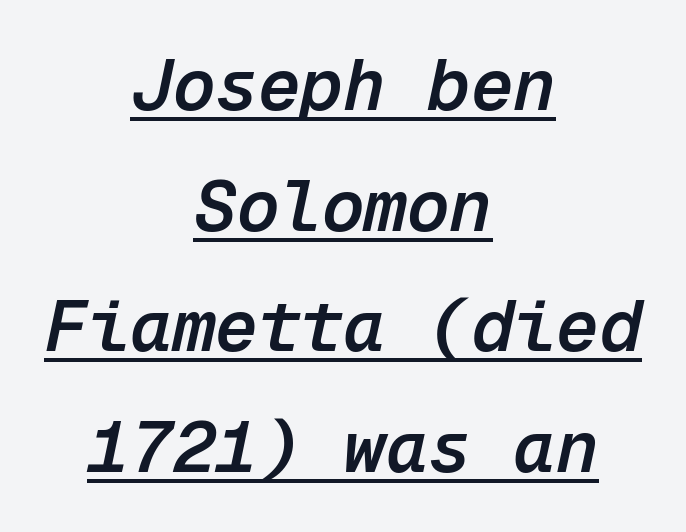
The image shows 71 px semibold type, italic (leaning right), monospaced; set centered, normal line spacing (1.7x), normal letter spacing, underlined; low stroke contrast and a medium x-height.
